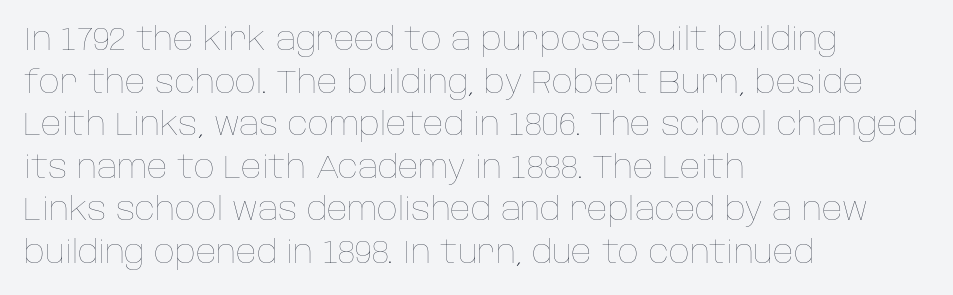
Q: Is the text bold? A: No.
Q: Is the text italic (slanted)? A: No, it is upright.
Q: Is the text underlined? A: No.
Q: How is the paragraph aligned? A: Left-aligned.
Q: Is the spacing between letters normal or unusually wide? A: Normal.
Q: Is the spacing between lines tight, normal or loose? A: Normal.
Q: Width (condensed, normal, or wide)? A: Normal.
Q: Stroke contrast? A: Low.
Q: x-height? A: Large.
Q: Monospaced? A: No.
